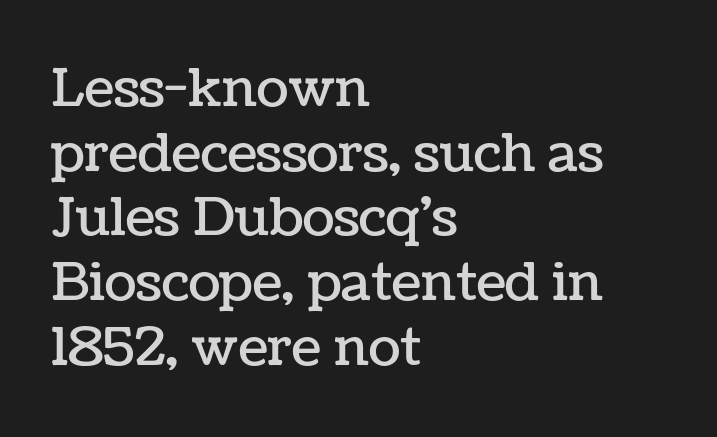
This is the regular roman posture of the typeface. This sample uses plain, unmodified letter spacing. The letters advance in unequal steps, a hallmark of proportional type. The compositor pushed each line to the left boundary. Quick note: underline off.
